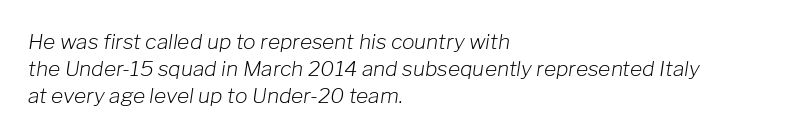
Q: Is the text bold? A: No.
Q: Is the text italic (slanted)? A: Yes, it leans right by about 8 degrees.
Q: Is the text underlined? A: No.
Q: How is the paragraph aligned? A: Left-aligned.
Q: Is the spacing between letters normal or unusually wide? A: Normal.
Q: Is the spacing between lines tight, normal or loose? A: Normal.
